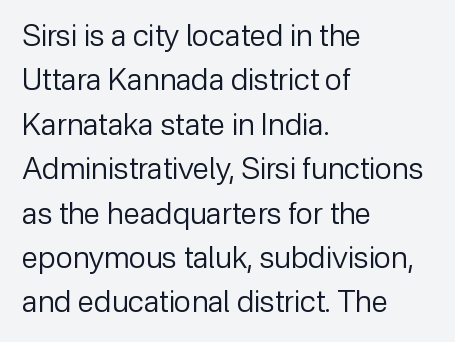
Q: Is the text bold? A: No.
Q: Is the text italic (slanted)? A: No, it is upright.
Q: Is the typeface a serif or a sans-serif typeface? A: Sans-serif.
Q: Is the text underlined? A: No.
Q: How is the paragraph aligned? A: Left-aligned.
Q: Is the spacing between letters normal or unusually wide? A: Normal.
Q: Is the spacing between lines tight, normal or loose? A: Normal.
Q: Width (condensed, normal, or wide)? A: Normal.
Q: Stroke contrast? A: Low.
Q: x-height? A: Medium.
Q: Monospaced? A: No.
